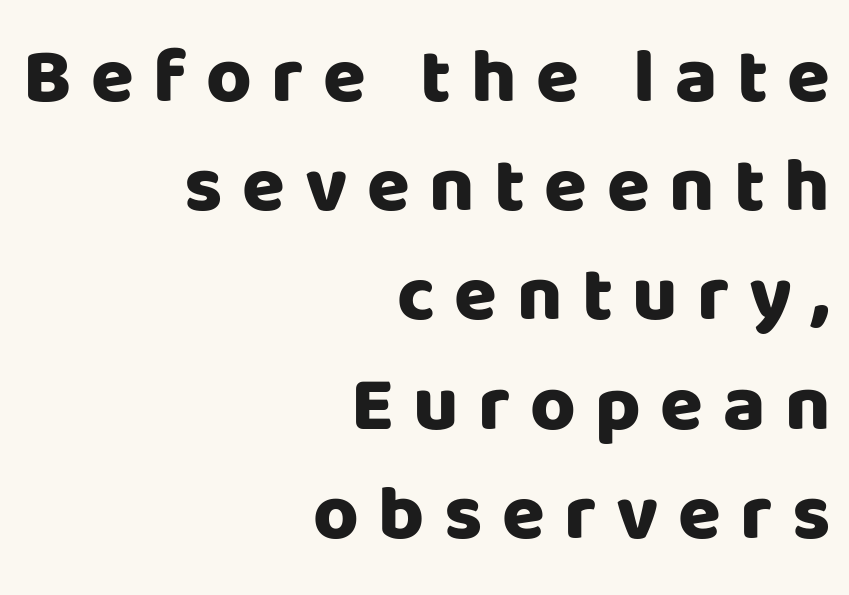
Q: Is the text bold? A: Yes.
Q: Is the text italic (slanted)? A: No, it is upright.
Q: Is the typeface a serif or a sans-serif typeface? A: Sans-serif.
Q: Is the text underlined? A: No.
Q: How is the paragraph aligned? A: Right-aligned.
Q: Is the spacing between letters normal or unusually wide? A: Unusually wide.
Q: Is the spacing between lines tight, normal or loose? A: Normal.
Q: Width (condensed, normal, or wide)? A: Normal.
Q: Stroke contrast? A: Low.
Q: x-height? A: Large.
Q: Monospaced? A: No.
